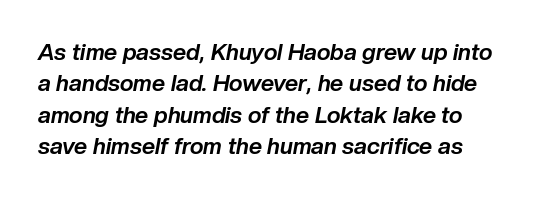
Q: Is the text bold? A: Yes.
Q: Is the text italic (slanted)? A: Yes, it leans right by about 10 degrees.
Q: Is the text underlined? A: No.
Q: Is the spacing between letters normal or unusually wide? A: Normal.
Q: Is the spacing between lines tight, normal or loose? A: Normal.
